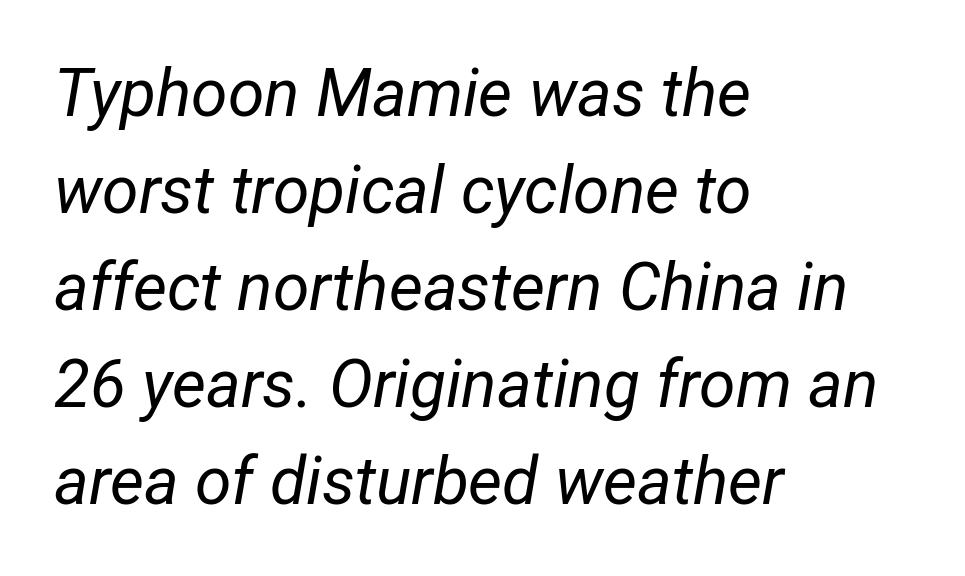
The image shows 66 px regular-weight, condensed type, italic (leaning right); set left-aligned, normal line spacing (1.47x), normal letter spacing, not underlined; low stroke contrast and a medium x-height.
